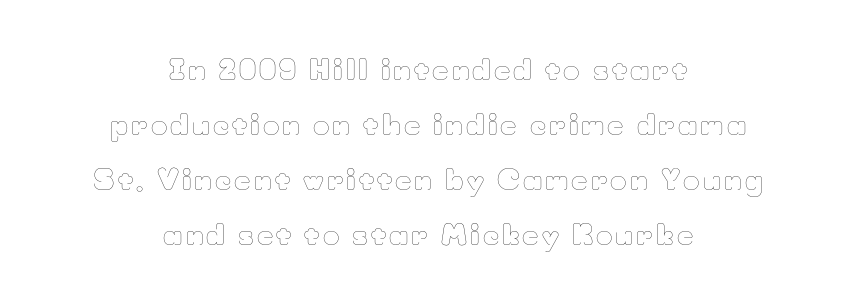
Q: Is the text bold? A: No.
Q: Is the text italic (slanted)? A: No, it is upright.
Q: Is the text underlined? A: No.
Q: How is the paragraph aligned? A: Centered.
Q: Is the spacing between lines tight, normal or loose? A: Loose.
Q: Width (condensed, normal, or wide)? A: Normal.
Q: Stroke contrast? A: Low.
Q: x-height? A: Small.
Q: Monospaced? A: No.
